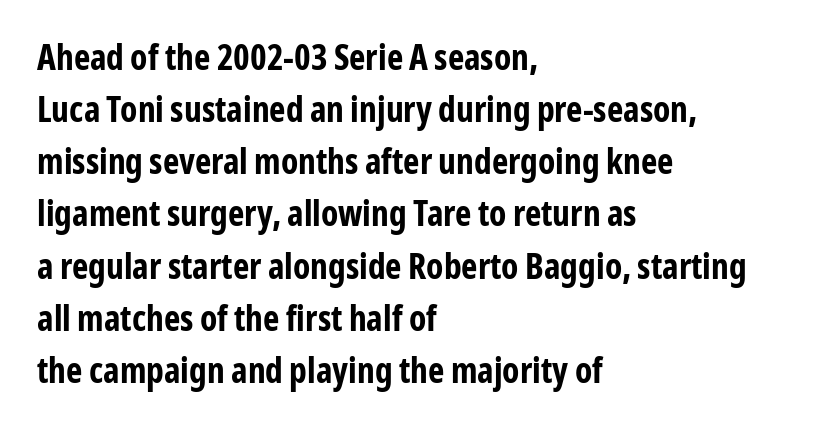
Reading down the column, the eye jumps a familiar distance to each next line. This sample has the flowing, uneven cadence of proportional lettering. Students, note that the glyphs here touch the page at normal intervals. Nope, not italic — everything's standing straight. The letters carry no serifs — their stems end cleanly without finishing strokes. Alignment: flush left.
